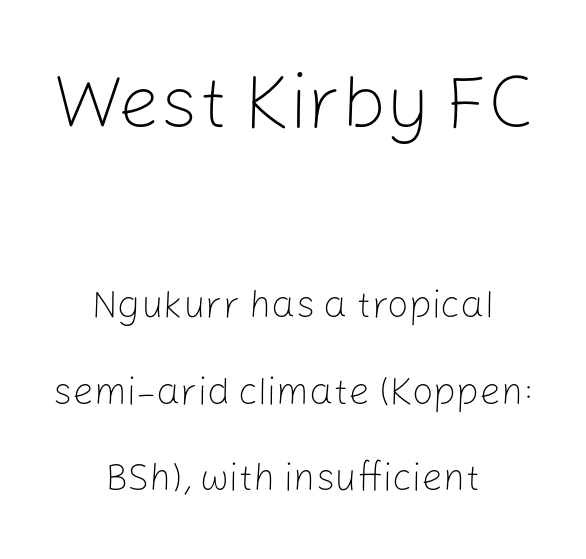
Q: Is the text bold? A: No.
Q: Is the text italic (slanted)? A: No, it is upright.
Q: Is the typeface a serif or a sans-serif typeface? A: Sans-serif.
Q: Is the text underlined? A: No.
Q: How is the paragraph aligned? A: Centered.
Q: Is the spacing between letters normal or unusually wide? A: Normal.
Q: Is the spacing between lines tight, normal or loose? A: Loose.
Q: Which block of text is set in a larger size, the first (top) or the second (bottom)? A: The first (top) one.
Q: Width (condensed, normal, or wide)? A: Normal.
Q: Stroke contrast? A: Low.
Q: x-height? A: Medium.
Q: Monospaced? A: No.
